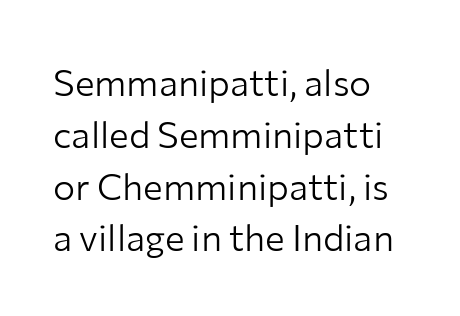
{"serif": "no", "italic": "no", "bold": "no", "weight": "light", "width": "normal", "stroke_contrast": "low", "x_height": "medium", "monospaced": "no", "underline": "no", "align": "left", "line_spacing": "normal", "line_spacing_ratio": 1.4, "letter_spacing": "normal", "letter_spacing_em": 0.0, "glyph_px": 37}
